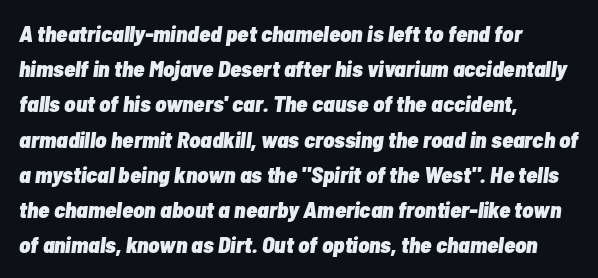
{"italic": "yes", "lean": "right", "slant_degrees": 7, "bold": "yes", "underline": "no", "align": "left", "line_spacing": "normal", "line_spacing_ratio": 1.53, "letter_spacing": "normal", "letter_spacing_em": 0.0, "glyph_px": 23}
